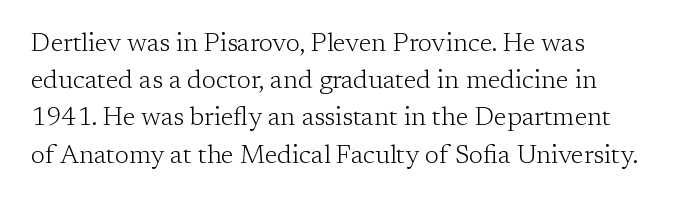
{"italic": "no", "bold": "no", "underline": "no", "line_spacing": "normal", "line_spacing_ratio": 1.43, "letter_spacing": "normal", "letter_spacing_em": 0.0, "glyph_px": 26}
